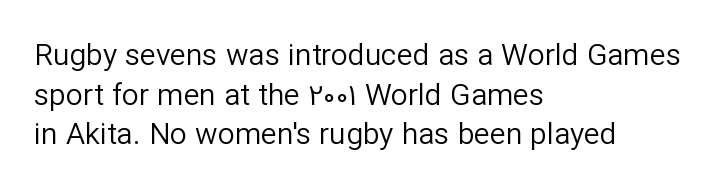
The image shows 30 px regular-weight sans-serif type, upright; set left-aligned, normal line spacing (1.32x), normal letter spacing, not underlined; low stroke contrast and a medium x-height.
